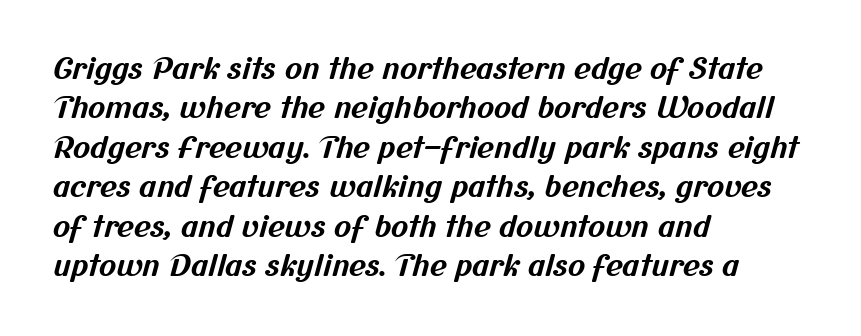
{"serif": "no", "bold": "yes", "weight": "bold", "width": "normal", "stroke_contrast": "medium", "x_height": "medium", "monospaced": "no", "underline": "no", "align": "left", "line_spacing": "normal", "line_spacing_ratio": 1.36, "letter_spacing": "normal", "letter_spacing_em": 0.0, "glyph_px": 29}
